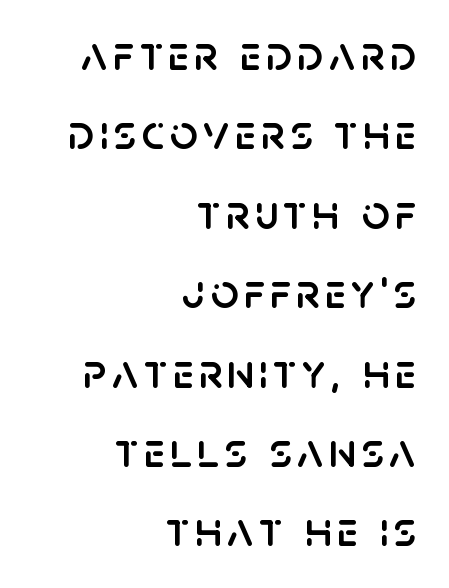
{"serif": "no", "italic": "no", "width": "normal", "stroke_contrast": "low", "x_height": "large", "monospaced": "no", "underline": "no", "align": "right", "line_spacing": "normal", "line_spacing_ratio": 1.62, "glyph_px": 49}
